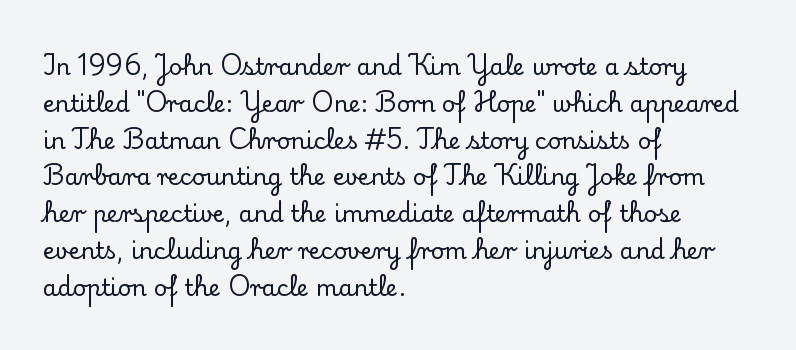
The image shows 23 px text type, upright; set left-aligned, normal line spacing (1.6x), normal letter spacing, not underlined.
